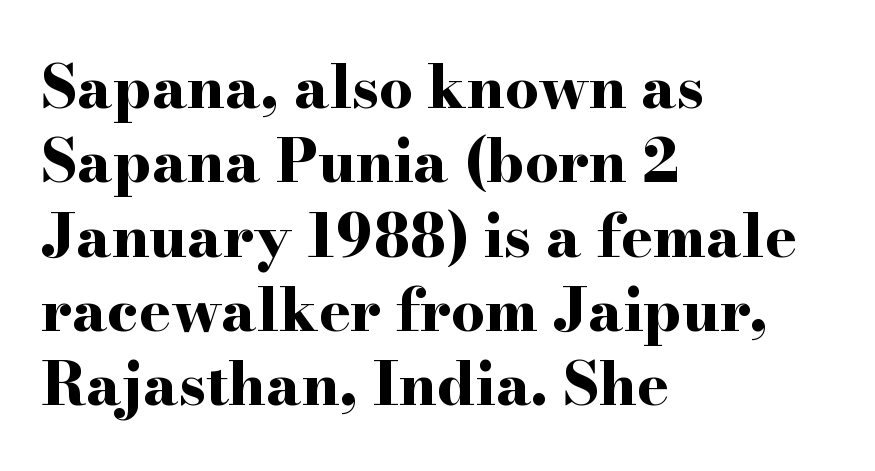
Q: Is the text bold? A: Yes.
Q: Is the text italic (slanted)? A: No, it is upright.
Q: Is the typeface a serif or a sans-serif typeface? A: Serif.
Q: Is the text underlined? A: No.
Q: How is the paragraph aligned? A: Left-aligned.
Q: Is the spacing between letters normal or unusually wide? A: Normal.
Q: Is the spacing between lines tight, normal or loose? A: Normal.
Q: Width (condensed, normal, or wide)? A: Wide.
Q: Stroke contrast? A: High.
Q: x-height? A: Small.
Q: Monospaced? A: No.
